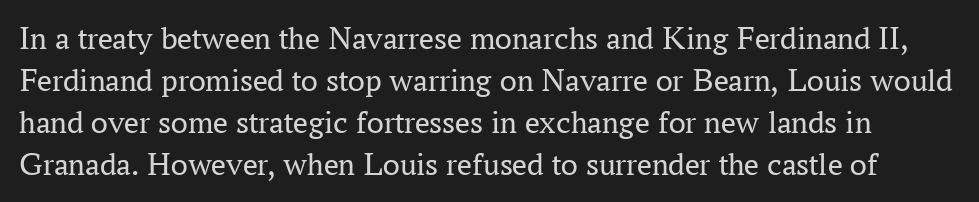
Think of a printed novel: that variable character pitch is what you see here. A normal amount of white space separates one row of letters from the next. No italicization has been applied; the sample stays upright. This reads as an unemphasized weight, regular at the heaviest. Honestly, there is no underline to notice here at all.
